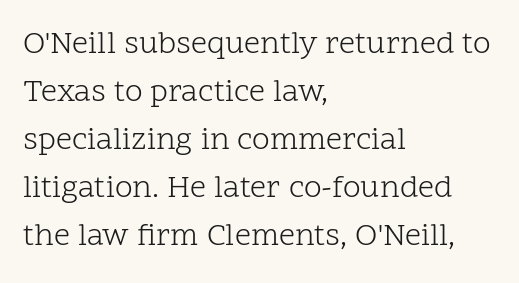
Think of a printed novel: that variable character pitch is what you see here. Note: serifs present on the glyphs. Check under the words: just untouched page. How would I describe the line gaps? Plain and ordinary.
